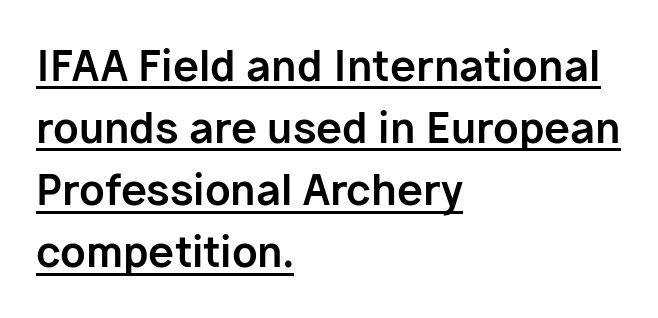
Q: Is the text bold? A: Yes.
Q: Is the text italic (slanted)? A: No, it is upright.
Q: Is the typeface a serif or a sans-serif typeface? A: Sans-serif.
Q: Is the text underlined? A: Yes.
Q: How is the paragraph aligned? A: Left-aligned.
Q: Is the spacing between letters normal or unusually wide? A: Normal.
Q: Is the spacing between lines tight, normal or loose? A: Normal.
Q: Width (condensed, normal, or wide)? A: Normal.
Q: Stroke contrast? A: Low.
Q: x-height? A: Medium.
Q: Monospaced? A: No.
